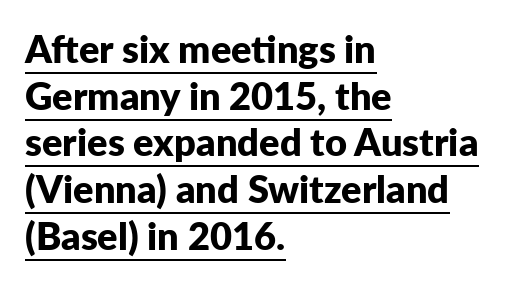
{"serif": "no", "italic": "no", "bold": "yes", "weight": "bold", "width": "normal", "stroke_contrast": "low", "x_height": "medium", "monospaced": "no", "underline": "yes", "align": "left", "line_spacing_ratio": 1.23, "letter_spacing": "normal", "letter_spacing_em": 0.0, "glyph_px": 38}
